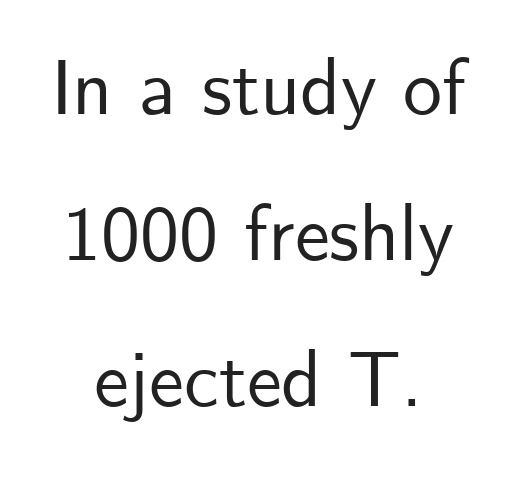
{"serif": "no", "italic": "no", "width": "normal", "stroke_contrast": "low", "x_height": "small", "monospaced": "no", "underline": "no", "align": "center", "line_spacing_ratio": 1.87, "letter_spacing": "normal", "letter_spacing_em": 0.0, "glyph_px": 78}
